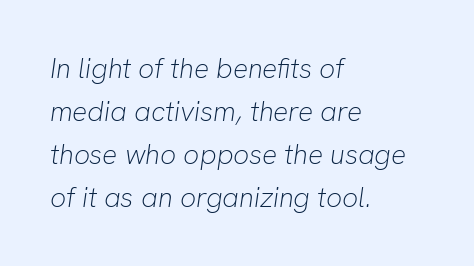
Q: Is the text bold? A: No.
Q: Is the text italic (slanted)? A: Yes, it leans right by about 8 degrees.
Q: Is the text underlined? A: No.
Q: How is the paragraph aligned? A: Left-aligned.
Q: Is the spacing between letters normal or unusually wide? A: Normal.
Q: Is the spacing between lines tight, normal or loose? A: Normal.
Q: Width (condensed, normal, or wide)? A: Normal.
Q: Stroke contrast? A: Low.
Q: x-height? A: Medium.
Q: Monospaced? A: No.
